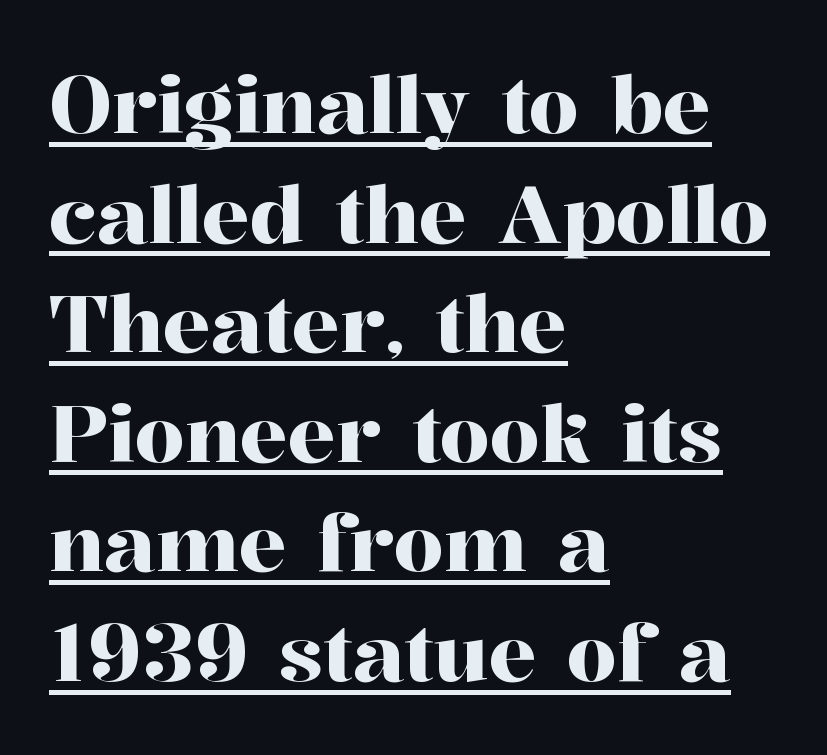
Each line of the rendering has a horizontal stroke beneath the glyphs. Whoever set this chose a conventional vertical rhythm. The ragged edge is on the right, which tells us the setting is flush left. These lines are rendered in a variable-pitch font. Serifs: yes, visible at the terminals of the letterforms. The specimen reads as upright at a glance.
